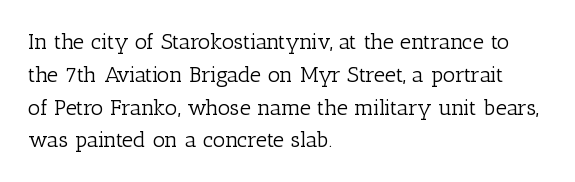
{"italic": "no", "bold": "no", "underline": "no", "align": "left", "line_spacing": "normal", "line_spacing_ratio": 1.49, "letter_spacing": "normal", "letter_spacing_em": 0.0, "glyph_px": 22}
